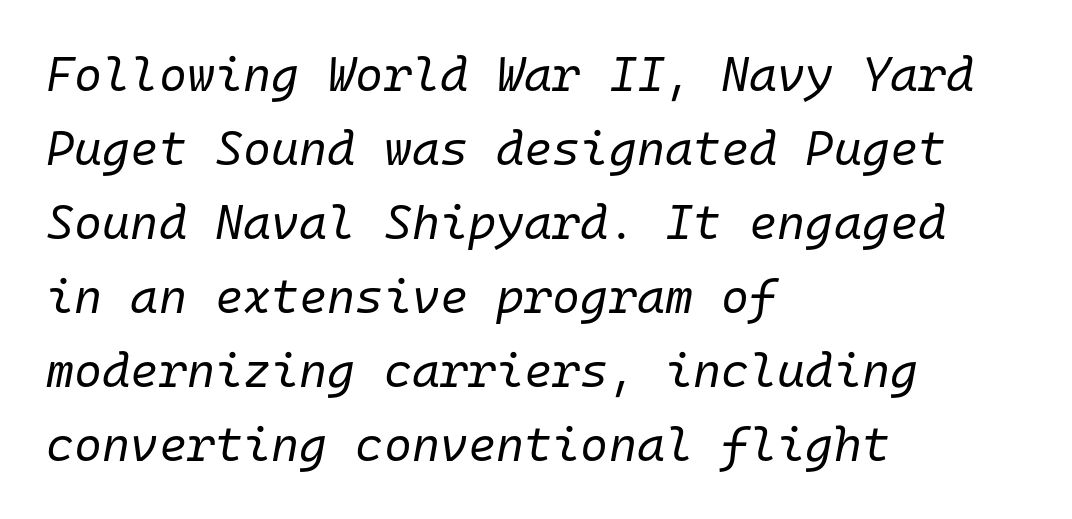
The image shows 48 px regular-weight type, italic (leaning right), monospaced; set left-aligned, normal line spacing (1.54x), normal letter spacing, not underlined; low stroke contrast and a medium x-height.
